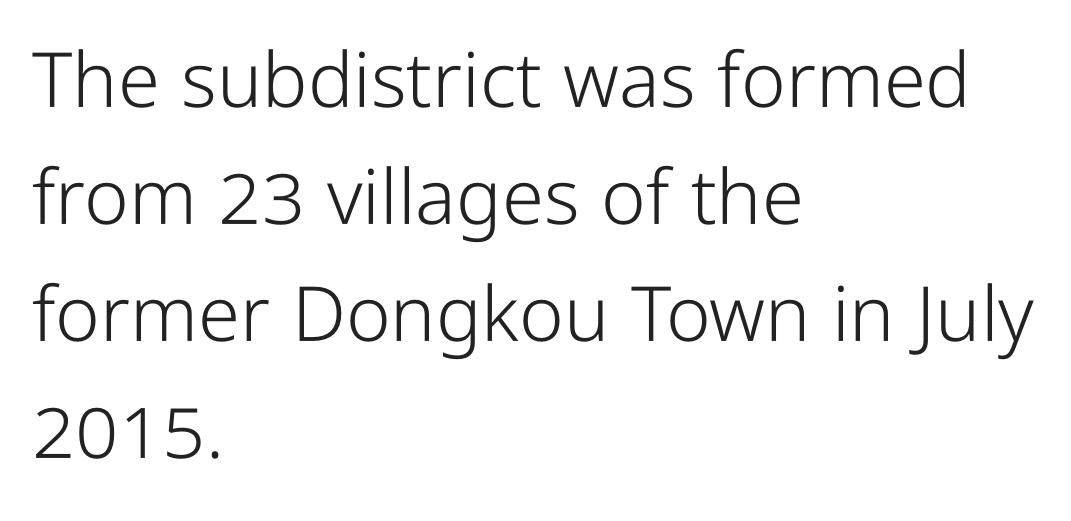
The image shows 76 px light, condensed sans-serif type, upright; set left-aligned, normal line spacing (1.54x), normal letter spacing, not underlined; low stroke contrast and a medium x-height.
